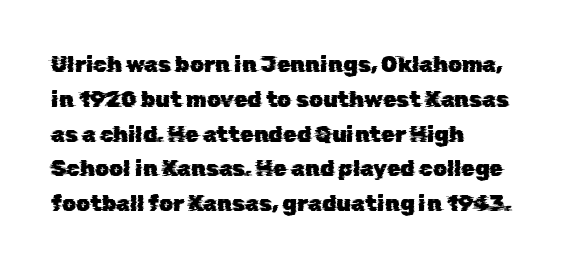
{"underline": "no", "align": "left", "line_spacing": "normal", "line_spacing_ratio": 1.58, "letter_spacing": "normal", "letter_spacing_em": 0.0, "glyph_px": 22}
